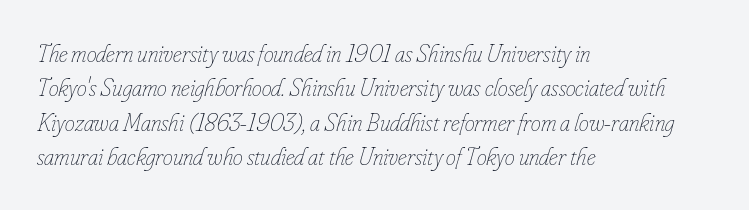
{"italic": "yes", "lean": "right", "slant_degrees": 16, "bold": "no", "underline": "no", "align": "left", "line_spacing": "normal", "line_spacing_ratio": 1.38, "letter_spacing": "normal", "letter_spacing_em": 0.0, "glyph_px": 25}
